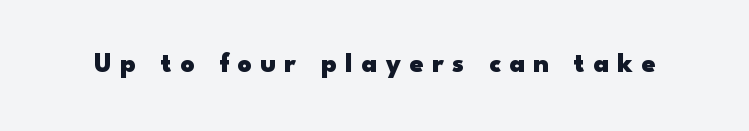
The image shows 27 px bold type, upright; set unusually wide letter spacing (+0.32 em), not underlined.
